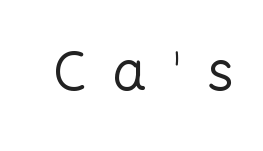
Typographically, this falls in the sans-serif category. The line texture is sparse and dotted thanks to wide tracking. The face used here is proportionally spaced, like ordinary book or web type. The letters look calm and open, with moderate or lighter stems.
